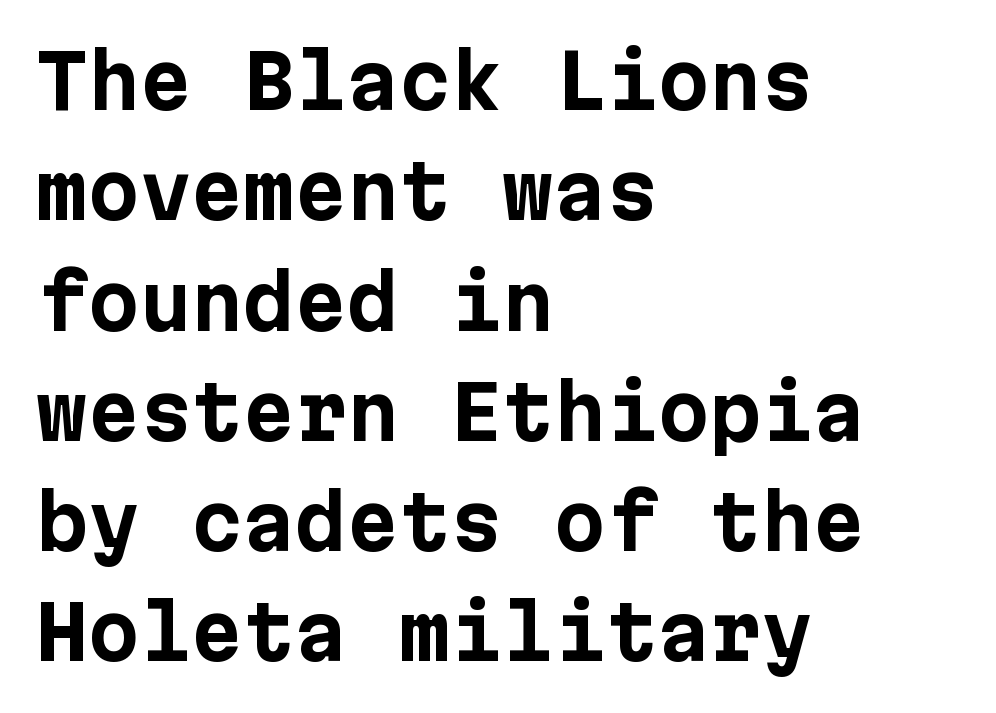
The image shows 74 px bold sans-serif type, upright; set left-aligned, normal line spacing (1.49x), normal letter spacing, not underlined; low stroke contrast and a medium x-height.
